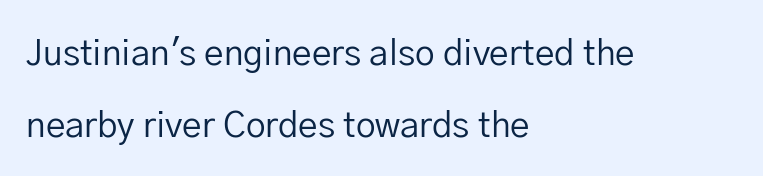
Q: Is the text bold? A: No.
Q: Is the text italic (slanted)? A: No, it is upright.
Q: Is the typeface a serif or a sans-serif typeface? A: Sans-serif.
Q: Is the text underlined? A: No.
Q: How is the paragraph aligned? A: Left-aligned.
Q: Is the spacing between letters normal or unusually wide? A: Normal.
Q: Is the spacing between lines tight, normal or loose? A: Loose.
Q: Width (condensed, normal, or wide)? A: Normal.
Q: Stroke contrast? A: Low.
Q: x-height? A: Medium.
Q: Monospaced? A: No.
